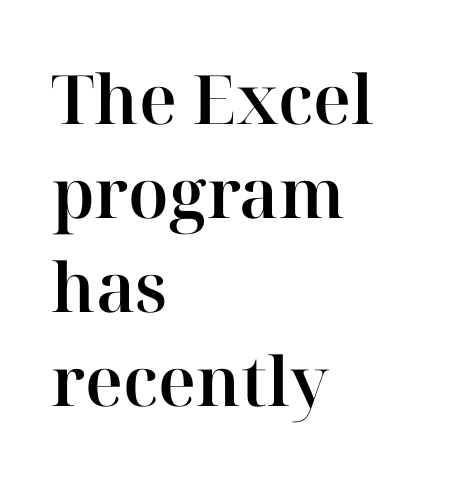
{"serif": "yes", "italic": "no", "width": "normal", "stroke_contrast": "high", "x_height": "medium", "monospaced": "no", "underline": "no", "align": "left", "line_spacing": "normal", "line_spacing_ratio": 1.38, "letter_spacing": "normal", "letter_spacing_em": 0.0, "glyph_px": 68}
